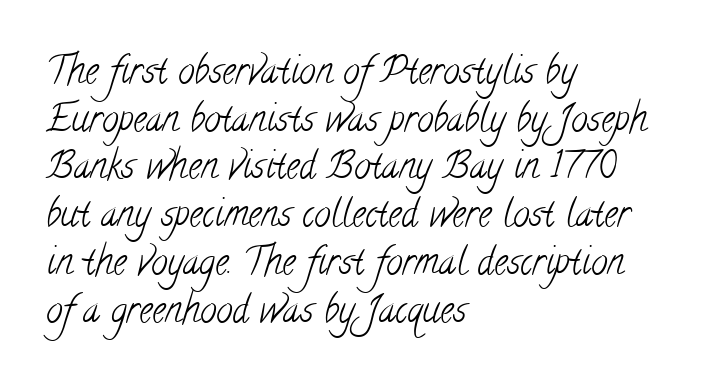
The image shows 37 px light, condensed serif type; set left-aligned, normal line spacing (1.29x), normal letter spacing, not underlined; low stroke contrast and a small x-height.
